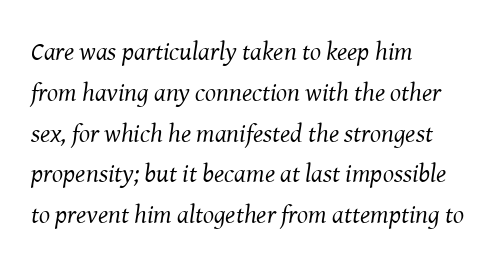
What's the leading like? Ordinary, nothing unusual. Slant detected: the letters are inclined. All the whitespace from short lines collects on the right. Each word holds together tightly as a unit, with standard inter-letter gaps.
